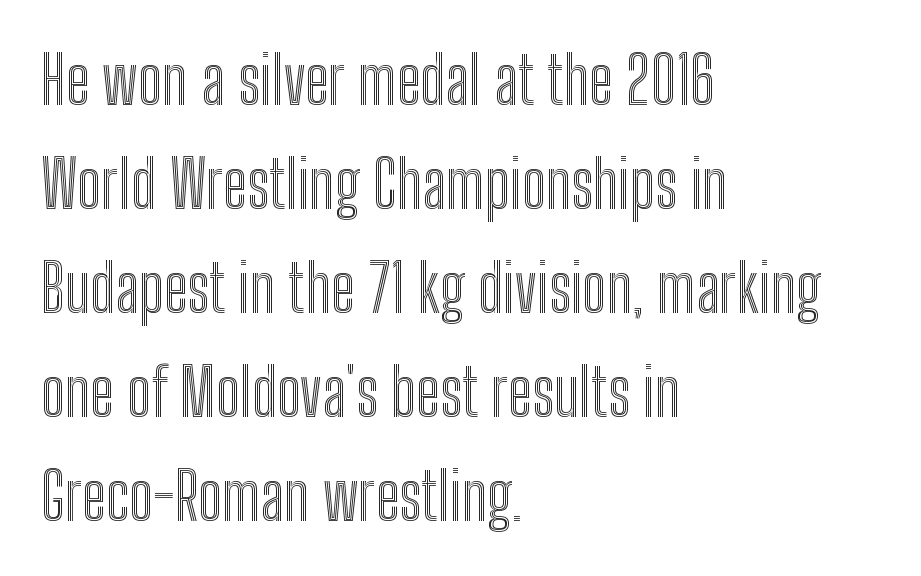
Is the letter spacing exaggerated? No — it looks like the ordinary default. The text block is weighted toward the left margin, trailing off unevenly rightward. Varying glyph widths throughout — classic text-font behaviour. Regarding leading, the lines here are spaced in the standard way. The lettering holds an erect, upright posture throughout.
